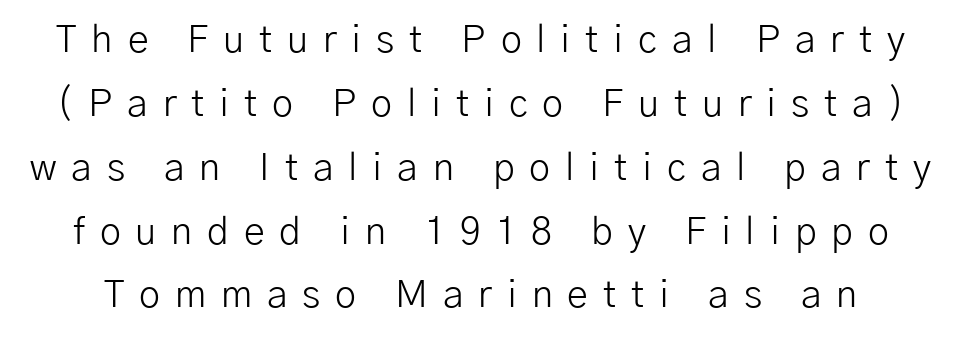
Q: Is the text bold? A: No.
Q: Is the text italic (slanted)? A: No, it is upright.
Q: Is the typeface a serif or a sans-serif typeface? A: Sans-serif.
Q: Is the text underlined? A: No.
Q: Is the spacing between letters normal or unusually wide? A: Unusually wide.
Q: Is the spacing between lines tight, normal or loose? A: Normal.
Q: Width (condensed, normal, or wide)? A: Normal.
Q: Stroke contrast? A: Low.
Q: x-height? A: Medium.
Q: Monospaced? A: No.
